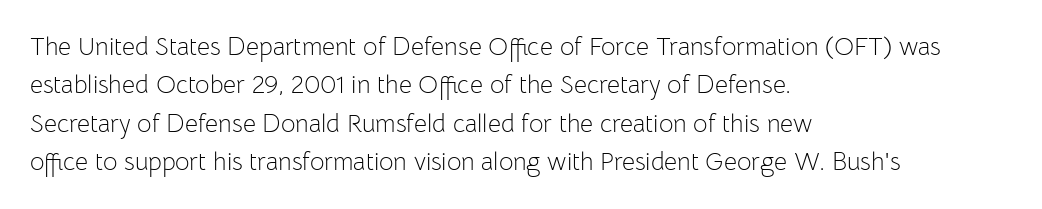
The image shows 25 px text type, upright; set left-aligned, normal line spacing (1.54x), normal letter spacing, not underlined.
